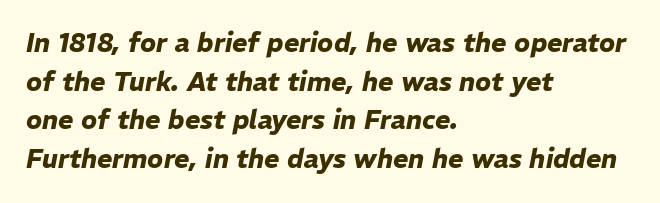
The image shows 26 px bold type, italic (leaning right); set left-aligned, normal line spacing (1.49x), normal letter spacing, not underlined.
